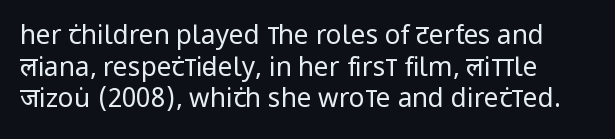
Designer's note — italics off, roman on. The baseline area is clear. Inter-character spacing is left at the font's built-in metrics. These glyphs show unthickened strokes, regular width or finer.
